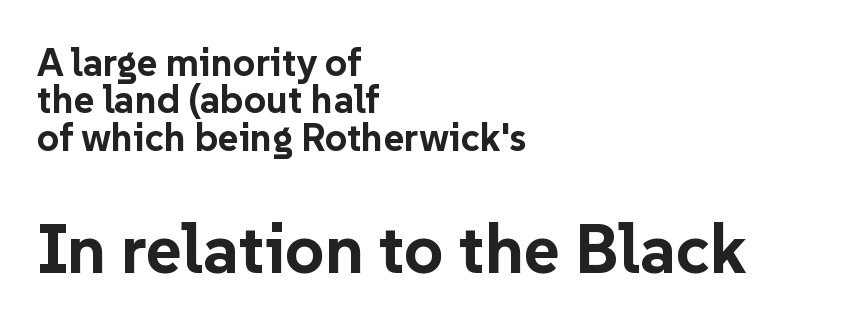
Looks like regular typesetting: each glyph gets only the width it needs. Its strokes are broad and dark, the hallmark of bold type. Upright lettering throughout. Rule under the text: the space is simply empty. The lower block of text is set noticeably larger than the block above it. The rendering keeps characters at their native spacing.
